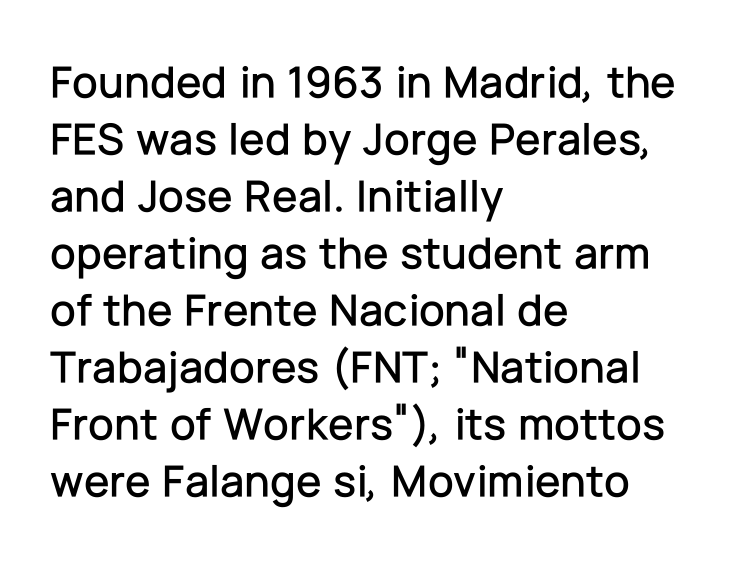
Letter spacing: default. Does the copy run flush right? No — it runs flush left. Check the space under the baseline: it is left empty. Looks like regular typesetting: each glyph gets only the width it needs. Quick note: not italic, upright. This is sans-serif lettering, the kind often seen on screens and signage.
